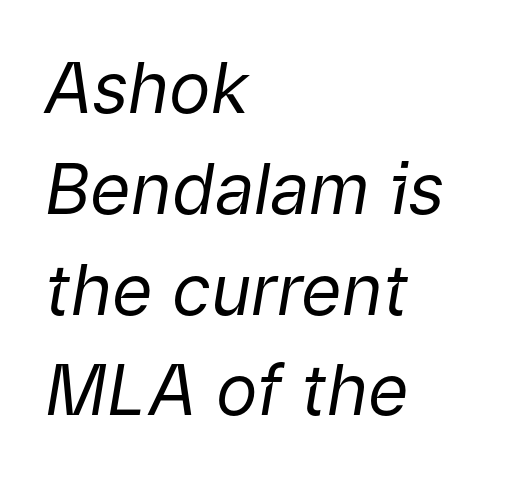
This rendering uses left alignment, leaving the right contour irregular. You could call the tracking neutral — neither tight nor loose. Compared with a typical body face, this is equally light or lighter still. Successive baselines arrive at the customary interval. Do the characters align in a grid? No, the font is proportional. Observe the lean: these are italic letterforms.
